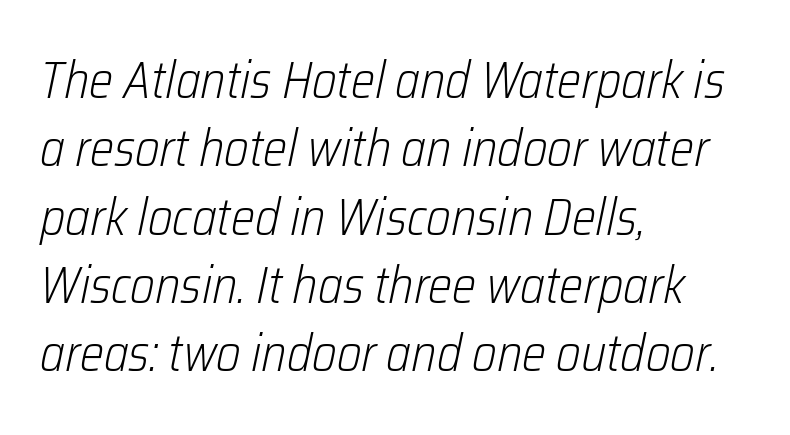
{"italic": "yes", "lean": "right", "slant_degrees": 12, "bold": "no", "weight": "light", "width": "condensed", "stroke_contrast": "low", "x_height": "medium", "monospaced": "no", "underline": "no", "align": "left", "line_spacing": "normal", "line_spacing_ratio": 1.34, "letter_spacing": "normal", "letter_spacing_em": 0.0, "glyph_px": 51}
